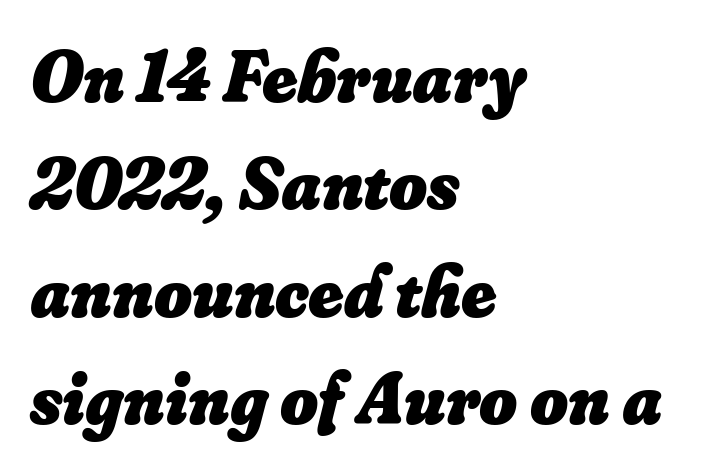
Q: Is the text bold? A: Yes.
Q: Is the text italic (slanted)? A: Yes, it leans right by about 16 degrees.
Q: Is the text underlined? A: No.
Q: How is the paragraph aligned? A: Left-aligned.
Q: Is the spacing between letters normal or unusually wide? A: Normal.
Q: Is the spacing between lines tight, normal or loose? A: Normal.
Q: Width (condensed, normal, or wide)? A: Normal.
Q: Stroke contrast? A: Low.
Q: x-height? A: Small.
Q: Monospaced? A: No.
